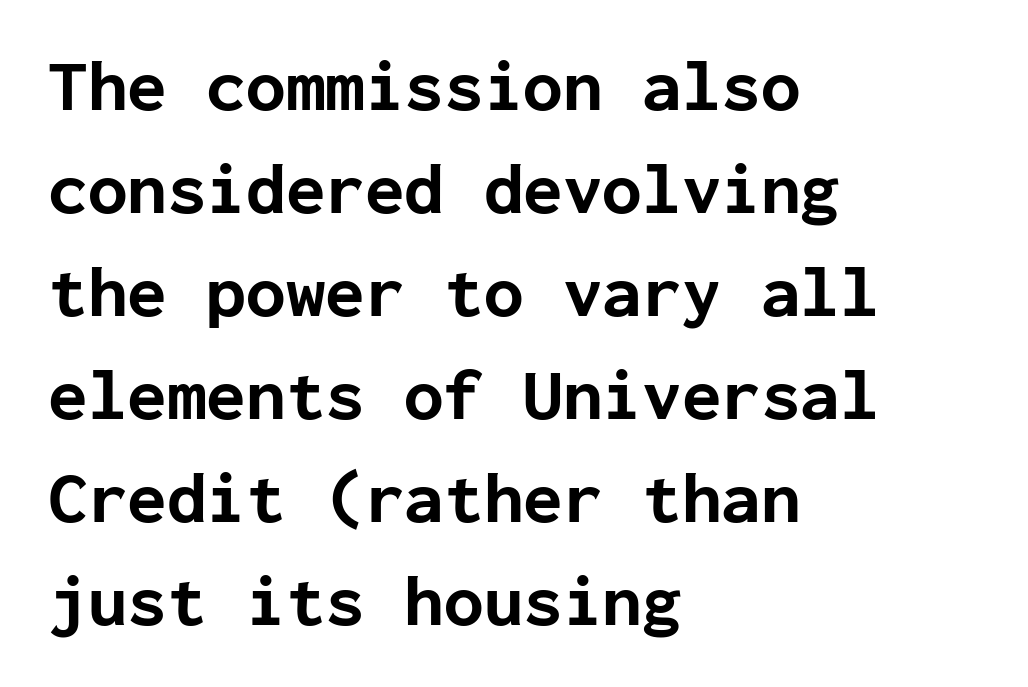
Q: Is the text bold? A: Yes.
Q: Is the text italic (slanted)? A: No, it is upright.
Q: Is the typeface a serif or a sans-serif typeface? A: Sans-serif.
Q: Is the text underlined? A: No.
Q: How is the paragraph aligned? A: Left-aligned.
Q: Is the spacing between letters normal or unusually wide? A: Normal.
Q: Is the spacing between lines tight, normal or loose? A: Normal.
Q: Width (condensed, normal, or wide)? A: Normal.
Q: Stroke contrast? A: Low.
Q: x-height? A: Medium.
Q: Monospaced? A: Yes.
